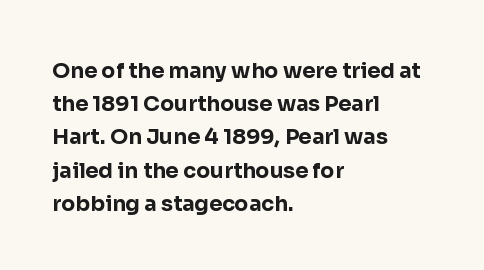
Q: Is the text bold? A: Yes.
Q: Is the text italic (slanted)? A: No, it is upright.
Q: Is the text underlined? A: No.
Q: How is the paragraph aligned? A: Left-aligned.
Q: Is the spacing between letters normal or unusually wide? A: Normal.
Q: Is the spacing between lines tight, normal or loose? A: Normal.
